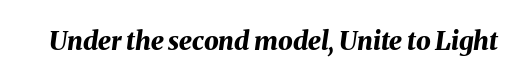
The specimen reads as italic at a glance. The space beneath each line is pristine and unruled. Is the type bold? Yes — the strokes are clearly thick and heavy. Between one letter and the next there's only the usual sliver of space.
